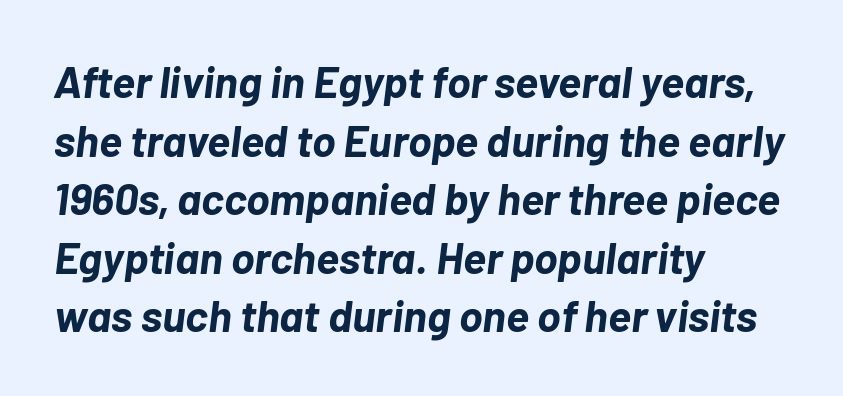
The leading is moderate, giving the passage an even texture. Just letters on the line, the space beneath them empty. This rendering uses left alignment, leaving the right contour irregular. Is the type bold? Yes — the strokes are clearly thick and heavy. Do the characters align in a grid? No, the font is proportional.
